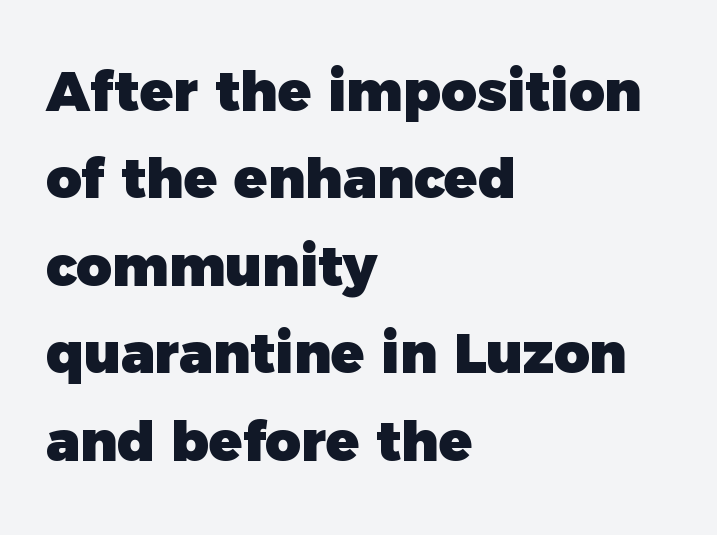
Q: Is the text bold? A: Yes.
Q: Is the typeface a serif or a sans-serif typeface? A: Sans-serif.
Q: Is the text underlined? A: No.
Q: How is the paragraph aligned? A: Left-aligned.
Q: Is the spacing between letters normal or unusually wide? A: Normal.
Q: Is the spacing between lines tight, normal or loose? A: Normal.
Q: Width (condensed, normal, or wide)? A: Normal.
Q: x-height? A: Medium.
Q: Monospaced? A: No.
